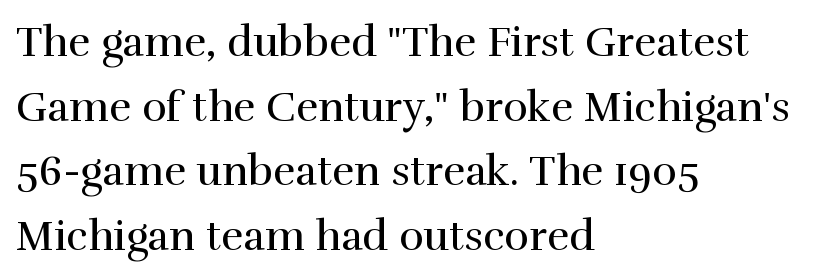
{"serif": "yes", "italic": "no", "bold": "no", "weight": "regular", "width": "normal", "stroke_contrast": "high", "x_height": "medium", "monospaced": "no", "underline": "no", "align": "left", "line_spacing": "normal", "line_spacing_ratio": 1.54, "letter_spacing": "normal", "letter_spacing_em": 0.0, "glyph_px": 42}
